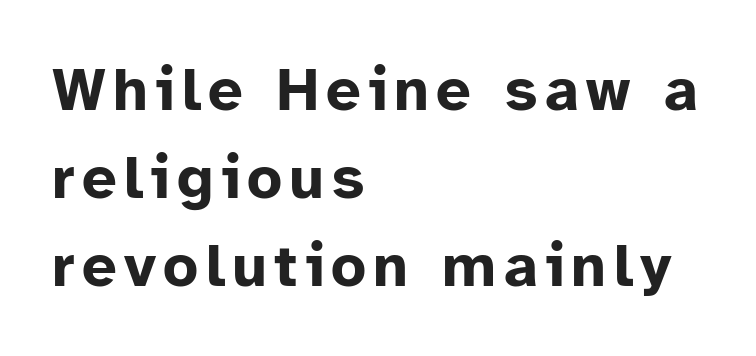
The image shows 61 px bold sans-serif type, upright; set left-aligned, normal line spacing (1.44x), not underlined; low stroke contrast and a medium x-height.
